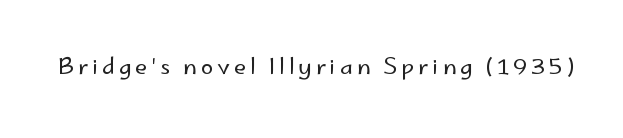
Q: Is the text bold? A: No.
Q: Is the text italic (slanted)? A: No, it is upright.
Q: Is the text underlined? A: No.
